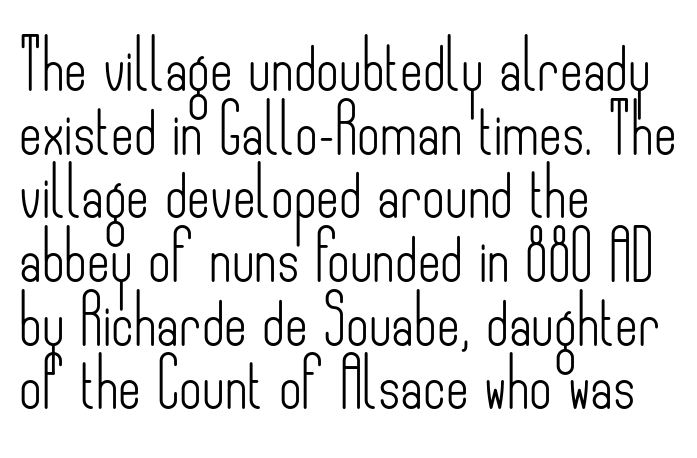
{"serif": "no", "italic": "no", "bold": "no", "weight": "light", "width": "condensed", "stroke_contrast": "low", "x_height": "small", "monospaced": "no", "underline": "no", "align": "left", "line_spacing": "normal", "line_spacing_ratio": 1.3, "letter_spacing": "normal", "letter_spacing_em": 0.0, "glyph_px": 49}
